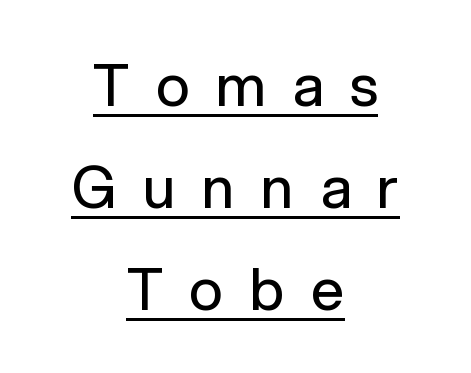
Q: Is the text bold? A: No.
Q: Is the text italic (slanted)? A: No, it is upright.
Q: Is the typeface a serif or a sans-serif typeface? A: Sans-serif.
Q: Is the text underlined? A: Yes.
Q: How is the paragraph aligned? A: Centered.
Q: Is the spacing between letters normal or unusually wide? A: Unusually wide.
Q: Width (condensed, normal, or wide)? A: Normal.
Q: Stroke contrast? A: Low.
Q: x-height? A: Medium.
Q: Monospaced? A: No.
